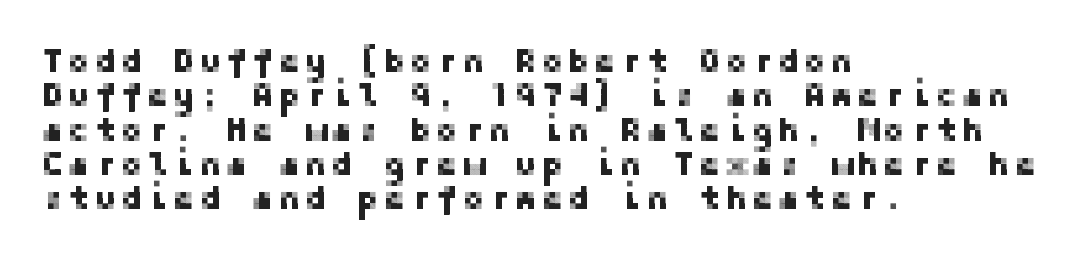
{"serif": "no", "italic": "no", "width": "normal", "stroke_contrast": "low", "x_height": "medium", "underline": "no", "align": "left", "line_spacing": "tight", "line_spacing_ratio": 1.04, "glyph_px": 33}
